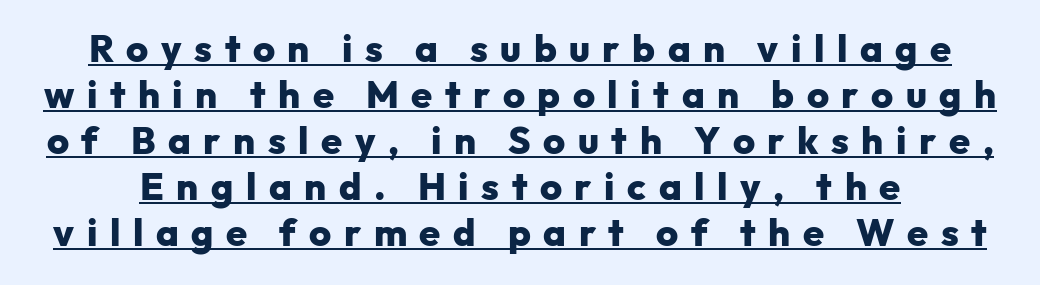
Spacing verdict: proportional, widths tailored to each character. You'd pick this weight for a headline — it's a proper bold. A rule runs beneath these lines of type. The letters stand straight up with perfectly vertical stems. How are the letters spaced? Widely, with obvious added tracking.
